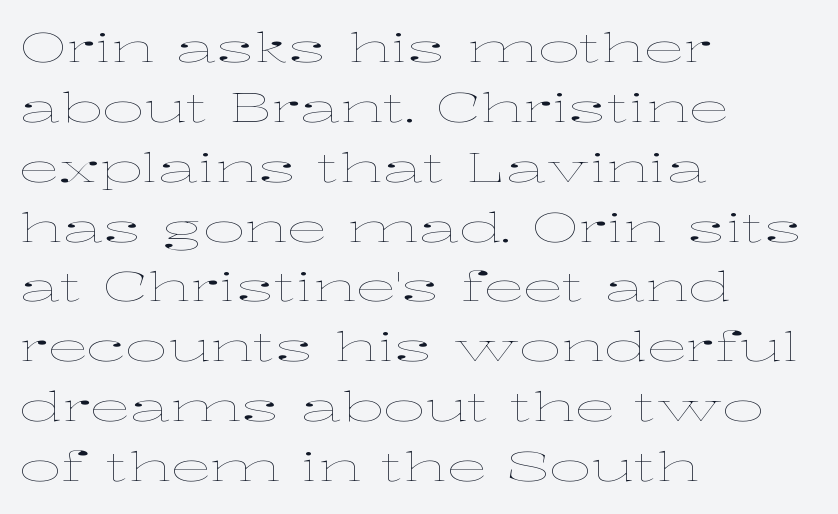
The cut favours lightness, reaching ordinary text weight at its darkest. Casual observation: everything's shoved over to the left. Inter-character spacing is left at the font's built-in metrics. In terms of leading, this rendering sits right in the middle. The specimen reads as upright at a glance. The letters advance in unequal steps, a hallmark of proportional type.
